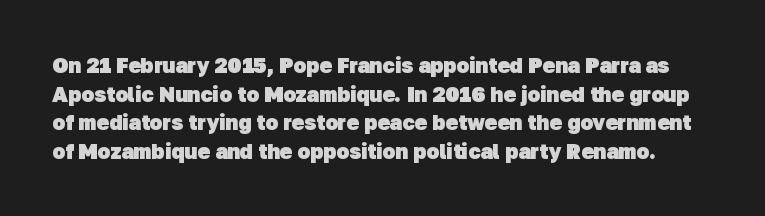
The image shows 21 px bold type; set normal line spacing (1.36x), normal letter spacing, not underlined.
